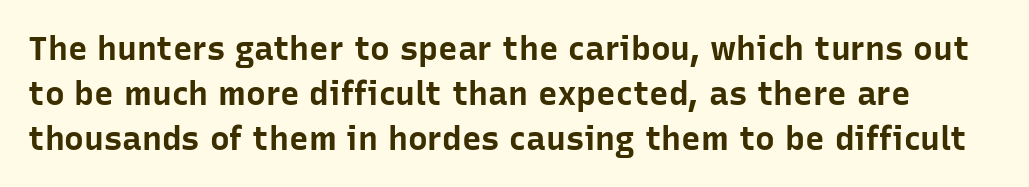
These lines are rendered in a variable-pitch font. The letters stand straight up with perfectly vertical stems. Tracking here is standard; glyphs follow each other at the usual distance. Serif or sans? Sans — the stroke terminals are bare. Quick note: interline space is typical.
